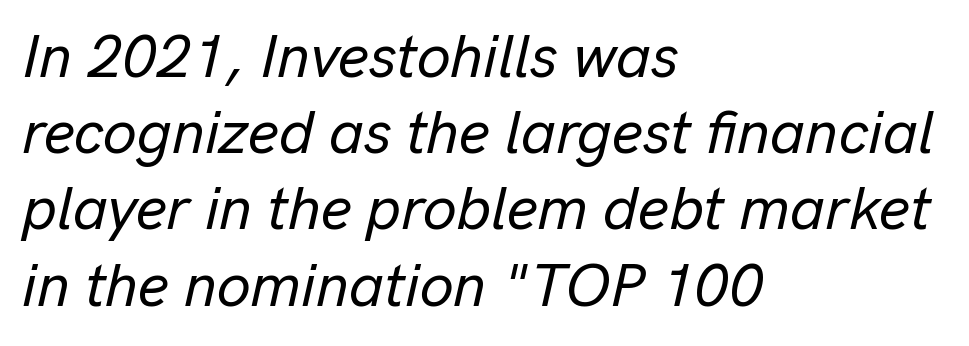
Q: Is the text italic (slanted)? A: Yes, it leans right by about 13 degrees.
Q: Is the text underlined? A: No.
Q: How is the paragraph aligned? A: Left-aligned.
Q: Is the spacing between letters normal or unusually wide? A: Normal.
Q: Is the spacing between lines tight, normal or loose? A: Normal.
Q: Width (condensed, normal, or wide)? A: Normal.
Q: Stroke contrast? A: Low.
Q: x-height? A: Medium.
Q: Monospaced? A: No.
